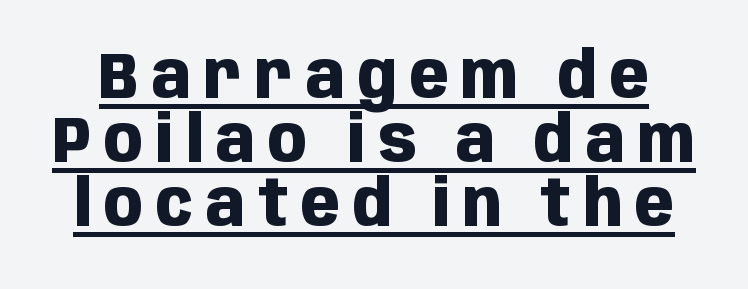
The passage shown is typed in a proportional face where columns would drift. Letter spacing: wide. This rendering employs a face without finishing strokes, i.e., a sans-serif. Horizontal bands of white between lines are thin slivers.
